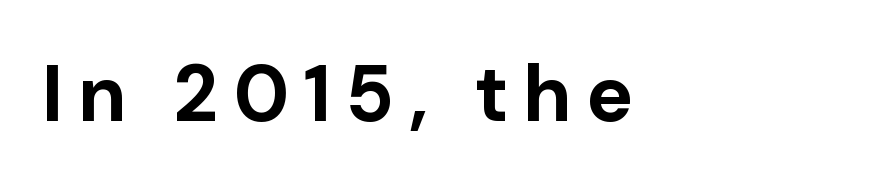
The image shows 79 px bold sans-serif type, upright; set not underlined; low stroke contrast and a medium x-height.
